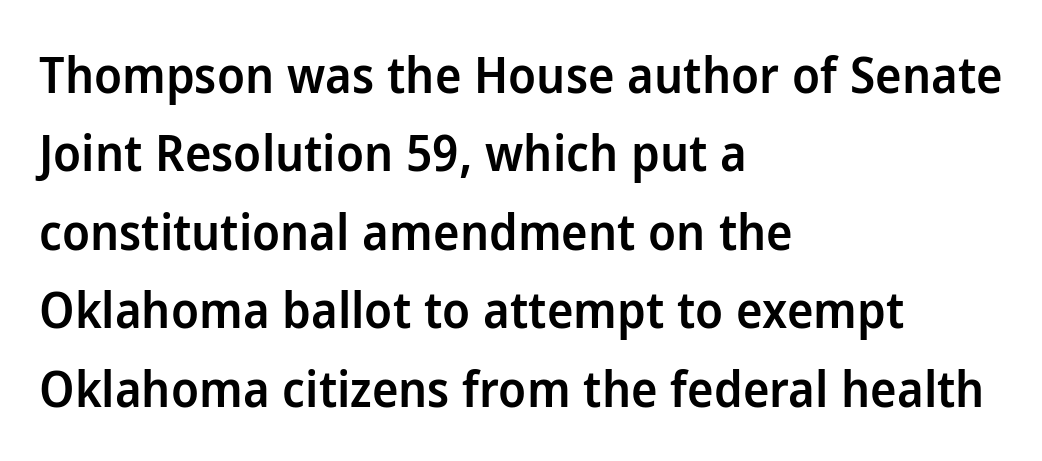
The designer left line spacing at the default. Short and long lines alike share a common starting point at left. Tracking here is standard; glyphs follow each other at the usual distance. In terms of letterform style, serifs are entirely absent.
